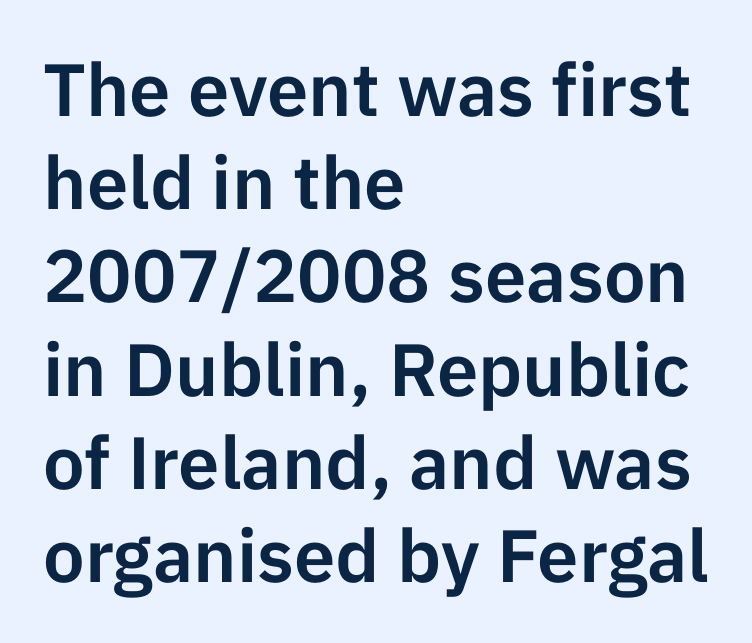
Only glyphs here, with clear space below each row. Reading down the block, your eye returns to a fixed left position each line. This sample uses an upright cut, with every glyph sitting square on the baseline. Regular leading. Note the varied advance widths — an 'i' is clearly narrower than an 'm'. In terms of letterspacing, this is plain default setting.
